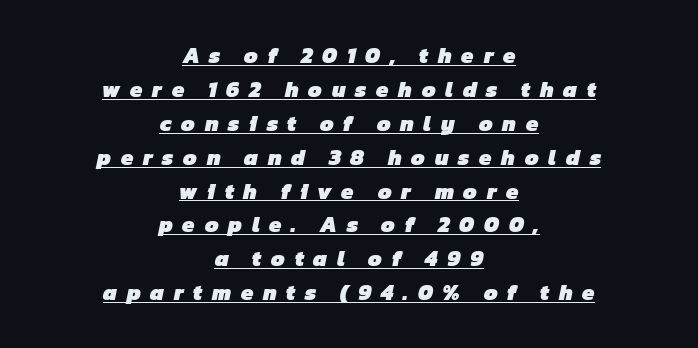
{"bold": "yes", "underline": "yes", "align": "center", "line_spacing": "normal", "line_spacing_ratio": 1.54, "letter_spacing": "wide", "letter_spacing_em": 0.44, "glyph_px": 22}
